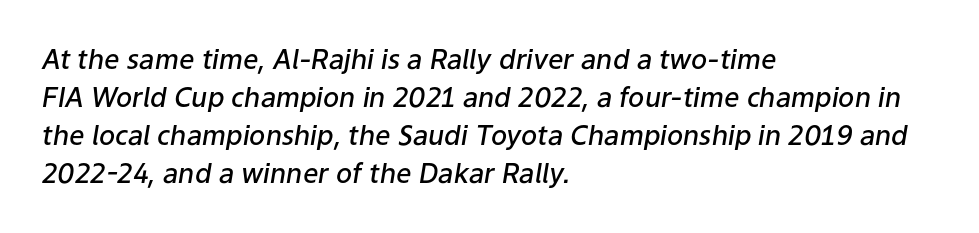
{"italic": "yes", "lean": "right", "slant_degrees": 9, "bold": "semi", "underline": "no", "align": "left", "line_spacing": "normal", "line_spacing_ratio": 1.41, "letter_spacing": "normal", "letter_spacing_em": 0.0, "glyph_px": 27}
